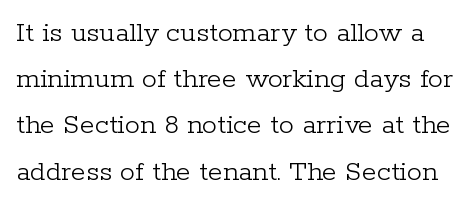
{"serif": "yes", "italic": "no", "bold": "no", "weight": "light", "width": "normal", "stroke_contrast": "low", "x_height": "medium", "monospaced": "no", "underline": "no", "line_spacing": "normal", "line_spacing_ratio": 1.54, "letter_spacing": "normal", "letter_spacing_em": 0.0, "glyph_px": 30}
